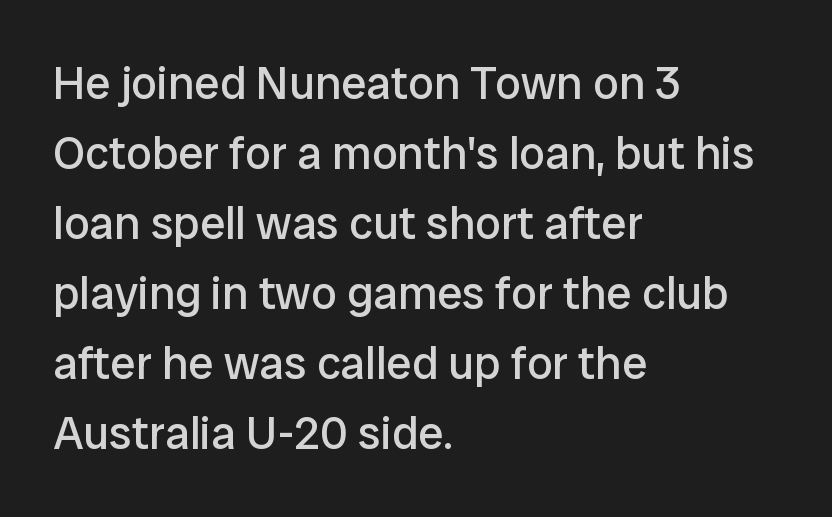
Q: Is the text bold? A: No.
Q: Is the text italic (slanted)? A: No, it is upright.
Q: Is the typeface a serif or a sans-serif typeface? A: Sans-serif.
Q: Is the text underlined? A: No.
Q: How is the paragraph aligned? A: Left-aligned.
Q: Is the spacing between letters normal or unusually wide? A: Normal.
Q: Is the spacing between lines tight, normal or loose? A: Normal.
Q: Width (condensed, normal, or wide)? A: Normal.
Q: Stroke contrast? A: Low.
Q: x-height? A: Medium.
Q: Monospaced? A: No.
